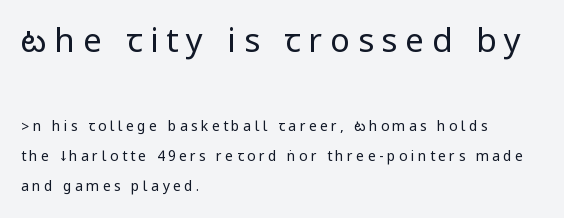
Q: Is the text bold? A: No.
Q: Is the text italic (slanted)? A: No, it is upright.
Q: Is the typeface a serif or a sans-serif typeface? A: Sans-serif.
Q: Is the text underlined? A: No.
Q: How is the paragraph aligned? A: Left-aligned.
Q: Is the spacing between letters normal or unusually wide? A: Unusually wide.
Q: Is the spacing between lines tight, normal or loose? A: Loose.
Q: Which block of text is set in a larger size, the first (top) or the second (bottom)? A: The first (top) one.
Q: Width (condensed, normal, or wide)? A: Condensed.
Q: Stroke contrast? A: Low.
